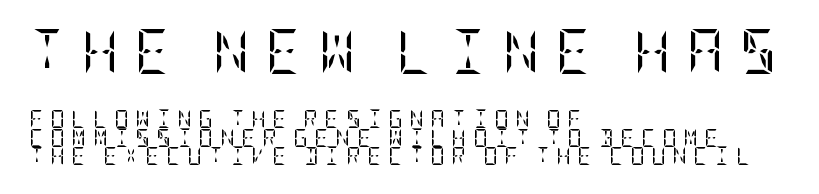
{"serif": "yes", "italic": "no", "bold": "no", "weight": "regular", "width": "condensed", "stroke_contrast": "low", "x_height": "large", "underline": "no", "align": "left", "line_spacing": "tight", "line_spacing_ratio": 1.01, "letter_spacing": "wide", "letter_spacing_em": 0.36, "larger_block": "first", "size_ratio": 2.5, "glyph_px": 45}
